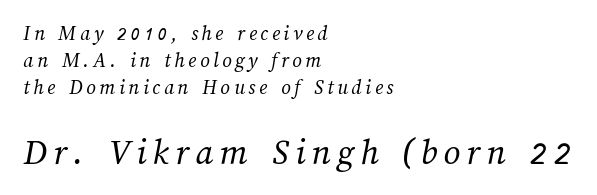
{"bold": "no", "weight": "regular", "width": "normal", "stroke_contrast": "medium", "x_height": "medium", "monospaced": "no", "underline": "no", "align": "left", "line_spacing": "normal", "line_spacing_ratio": 1.29, "larger_block": "second", "size_ratio": 1.76, "glyph_px": 37}
